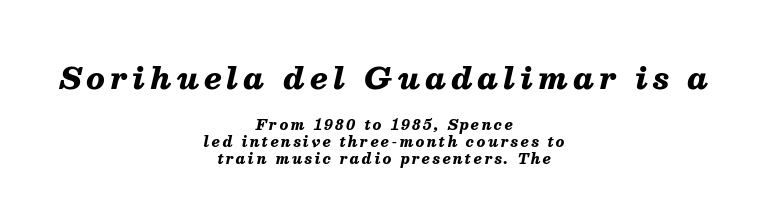
The image shows 30 px heavy type, italic (leaning right); set centered, line spacing 1.23x, not underlined; the first (top) block is 2.14x larger; medium stroke contrast and a medium x-height.
